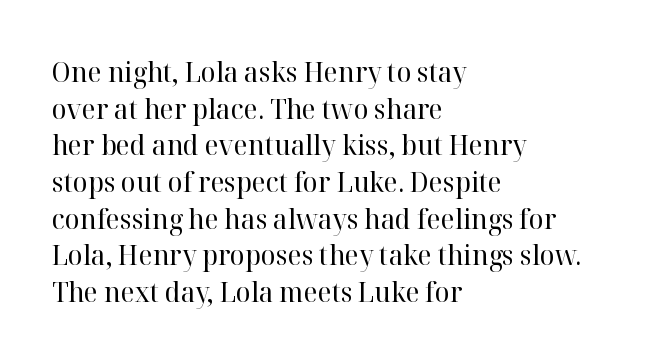
The passage shown has conventional tracking throughout. Beneath every word, the page is bare. Is this a fixed-width face? No — the glyphs have proportional, varying widths. A typesetter would call this leading conventional body-copy spacing.
